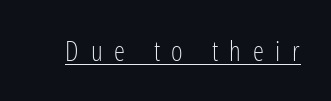
No chunkiness to these letters — they're not bold. The lettering is marked with a stroke running underneath it. Proportional: the letters do not fall into vertical columns. This sample uses an upright cut, with every glyph sitting square on the baseline. Examine the stroke ends and you'll find no serifs. Substantial extra tracking has been applied to these lines.
